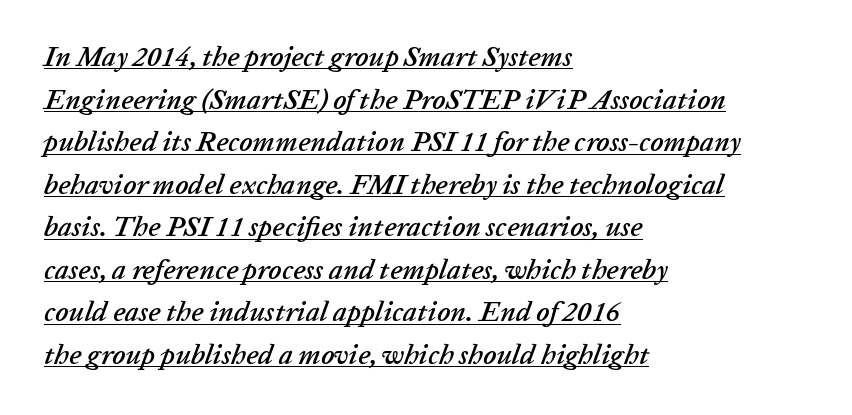
{"italic": "yes", "lean": "right", "slant_degrees": 20, "width": "normal", "stroke_contrast": "low", "x_height": "medium", "monospaced": "no", "underline": "yes", "align": "left", "line_spacing": "normal", "line_spacing_ratio": 1.52, "letter_spacing": "normal", "letter_spacing_em": 0.0, "glyph_px": 28}
